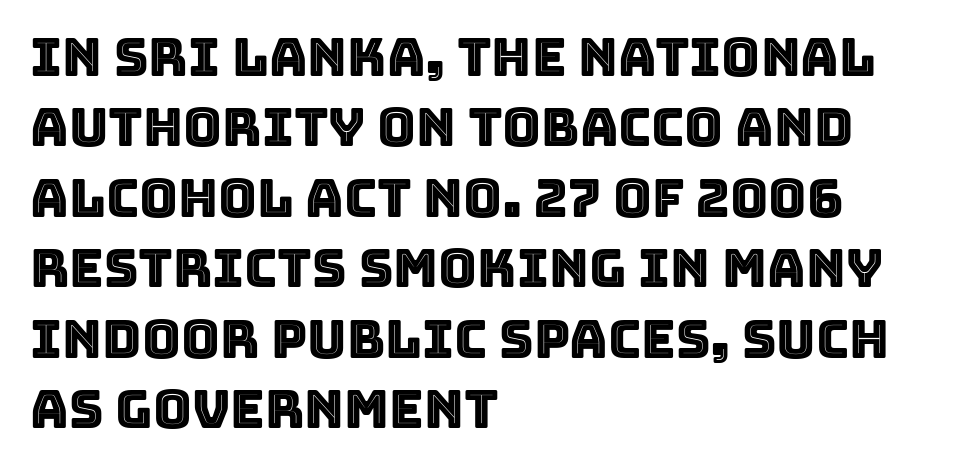
Decoration check: the copy has no underline. Note the varied advance widths — an 'i' is clearly narrower than an 'm'. Vertically, the passage feels balanced, rows spaced as you'd expect. In terms of letterspacing, this is plain default setting. Horizontal alignment here is leftward, the default for most running prose.
